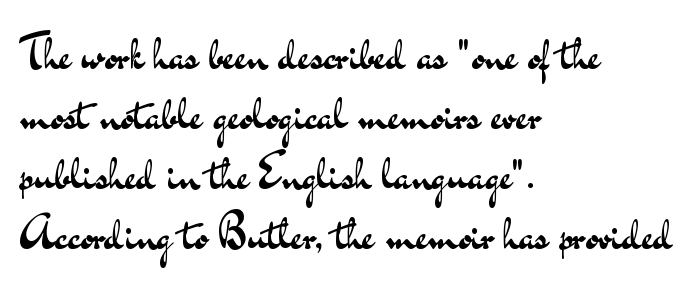
One glance says typical: line gaps are just what's usual. Caption: standard tracking, unaltered. Character widths vary here, with narrow letters taking less room than wide ones. If you drew a ruler down the left edge, every line would touch it. The glyphs in this specimen are sans serif.
